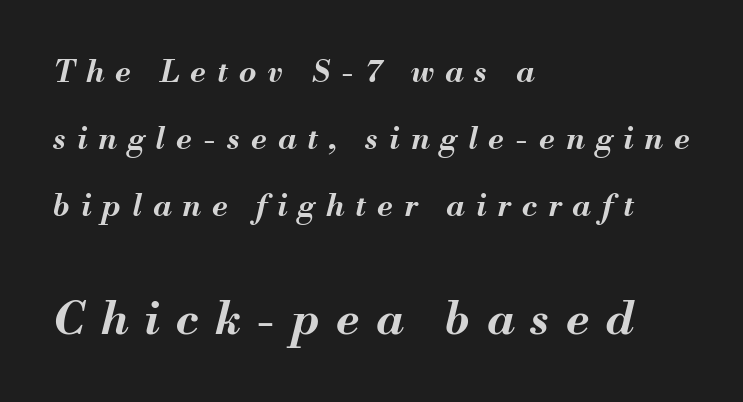
{"italic": "yes", "lean": "right", "slant_degrees": 13, "bold": "yes", "weight": "bold", "width": "normal", "stroke_contrast": "medium", "x_height": "small", "monospaced": "no", "underline": "no", "align": "left", "line_spacing": "loose", "line_spacing_ratio": 2.16, "letter_spacing": "wide", "letter_spacing_em": 0.36, "larger_block": "second", "size_ratio": 1.48, "glyph_px": 46}
